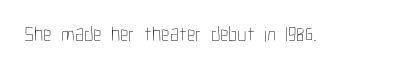
The image shows 21 px text type, upright; set normal letter spacing, not underlined.
